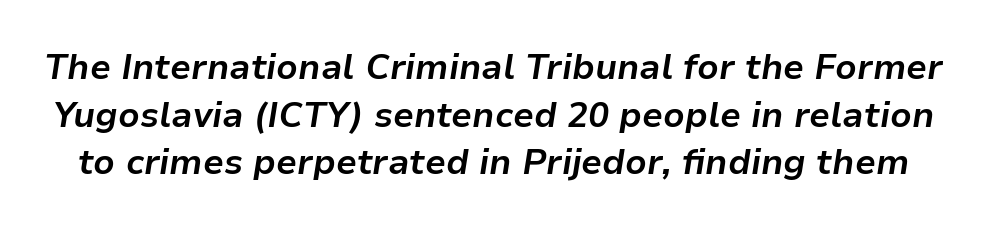
Q: Is the text bold? A: Yes.
Q: Is the text italic (slanted)? A: Yes, it leans right by about 9 degrees.
Q: Is the text underlined? A: No.
Q: Is the spacing between letters normal or unusually wide? A: Normal.
Q: Is the spacing between lines tight, normal or loose? A: Normal.
Q: Width (condensed, normal, or wide)? A: Normal.
Q: Stroke contrast? A: Low.
Q: x-height? A: Medium.
Q: Monospaced? A: No.
